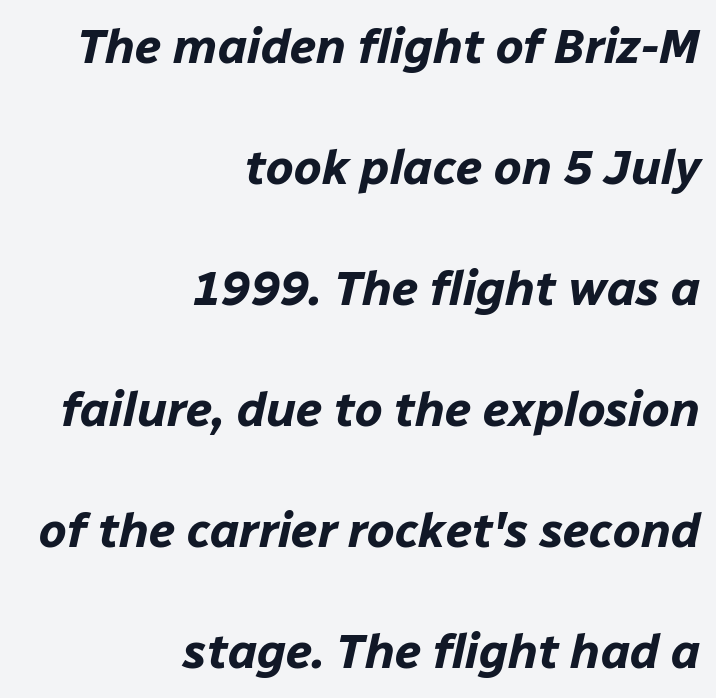
{"italic": "yes", "lean": "right", "slant_degrees": 12, "bold": "yes", "weight": "bold", "width": "normal", "stroke_contrast": "low", "x_height": "medium", "monospaced": "no", "underline": "no", "align": "right", "line_spacing": "loose", "line_spacing_ratio": 2.47, "letter_spacing": "normal", "letter_spacing_em": 0.0, "glyph_px": 49}
